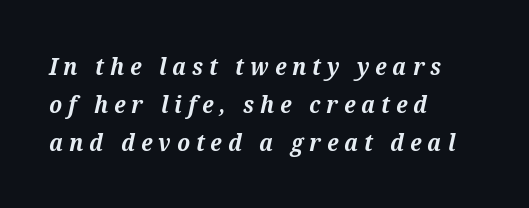
The image shows 24 px bold type, italic (leaning right); set left-aligned, normal line spacing (1.58x), unusually wide letter spacing (+0.25 em), not underlined.
